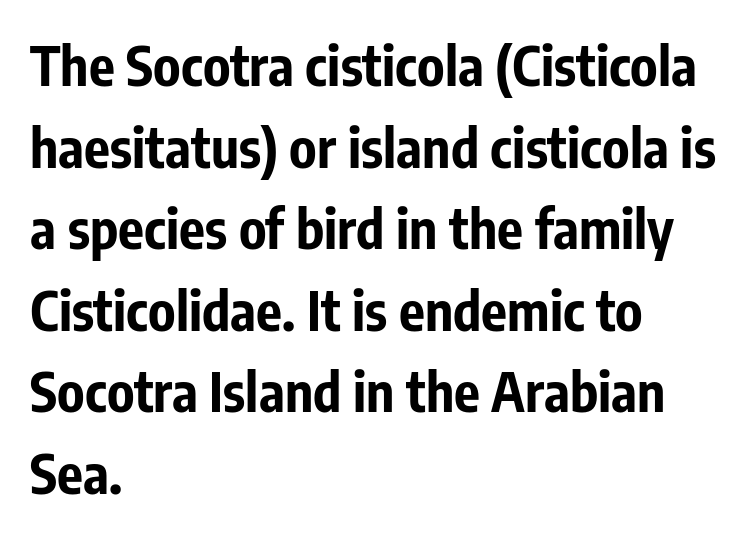
{"serif": "no", "italic": "no", "bold": "yes", "weight": "bold", "width": "condensed", "stroke_contrast": "low", "x_height": "medium", "monospaced": "no", "underline": "no", "align": "left", "line_spacing": "normal", "line_spacing_ratio": 1.51, "letter_spacing": "normal", "letter_spacing_em": 0.0, "glyph_px": 54}
